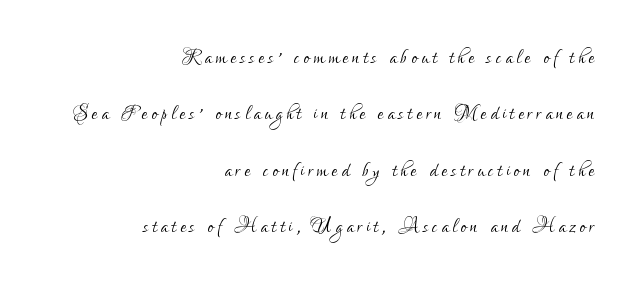
Unbolded letterforms with no extra heft. One-word summary of the alignment: right. Unmarked baselines from the first word to the last. A typesetter would call this leading open, well beyond the default.
